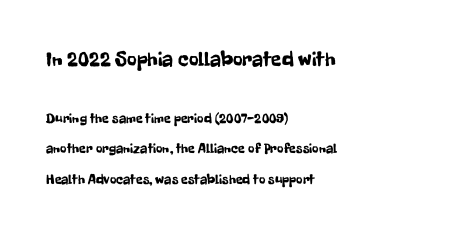
Q: Is the text italic (slanted)? A: No, it is upright.
Q: Is the text underlined? A: No.
Q: How is the paragraph aligned? A: Left-aligned.
Q: Is the spacing between letters normal or unusually wide? A: Normal.
Q: Is the spacing between lines tight, normal or loose? A: Loose.
Q: Which block of text is set in a larger size, the first (top) or the second (bottom)? A: The first (top) one.
